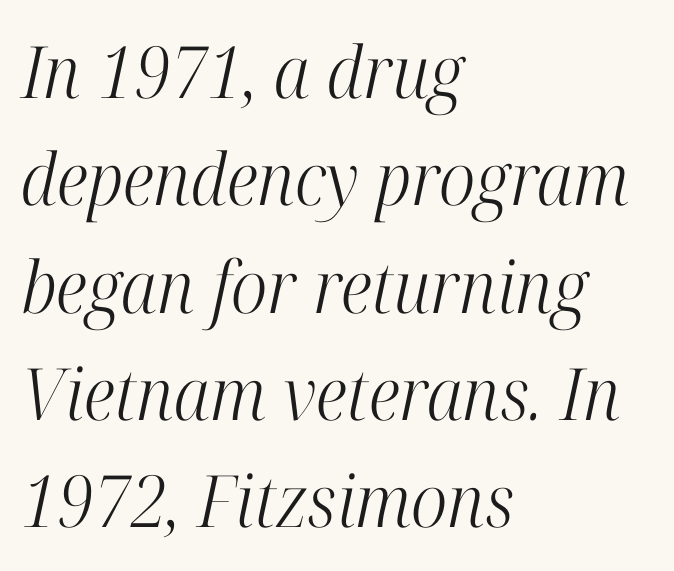
Compared with ordinary roman type, these characters are visibly tilted. The weight would be labelled regular, book, light, or lighter still. Decoration check: the copy has no underline. Line beginnings align vertically; line endings do not. Character widths vary here, with narrow letters taking less room than wide ones. The rendering uses a moderate line-height, typical for paragraphs.
